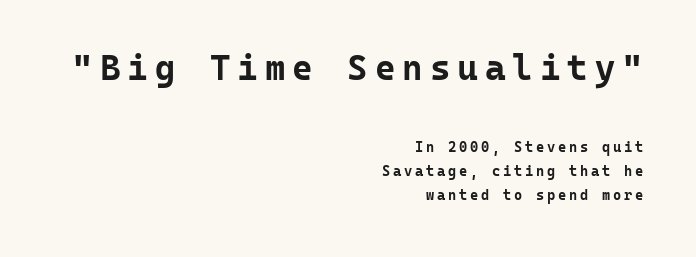
The specimen reads as upright at a glance. Size hierarchy here favors the leading block over the trailing one. These lines stack with their right ends in a neat column. Emphasis by weight is at full strength: bold. Descender tails drop into unmarked territory.
